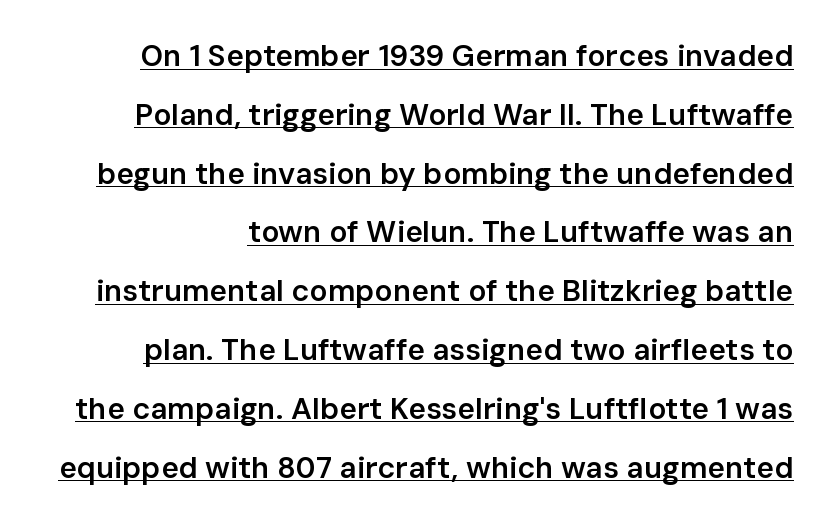
Q: Is the text bold? A: Semi-bold.
Q: Is the text italic (slanted)? A: No, it is upright.
Q: Is the typeface a serif or a sans-serif typeface? A: Sans-serif.
Q: Is the text underlined? A: Yes.
Q: Is the spacing between letters normal or unusually wide? A: Normal.
Q: Is the spacing between lines tight, normal or loose? A: Loose.
Q: Width (condensed, normal, or wide)? A: Normal.
Q: Stroke contrast? A: Low.
Q: x-height? A: Medium.
Q: Monospaced? A: No.
